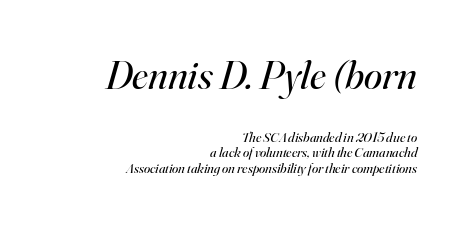
Q: Is the text bold? A: No.
Q: Is the text italic (slanted)? A: Yes, it leans right by about 16 degrees.
Q: Is the typeface a serif or a sans-serif typeface? A: Serif.
Q: Is the text underlined? A: No.
Q: How is the paragraph aligned? A: Right-aligned.
Q: Is the spacing between letters normal or unusually wide? A: Normal.
Q: Is the spacing between lines tight, normal or loose? A: Tight.
Q: Which block of text is set in a larger size, the first (top) or the second (bottom)? A: The first (top) one.
Q: Width (condensed, normal, or wide)? A: Normal.
Q: Stroke contrast? A: High.
Q: x-height? A: Small.
Q: Monospaced? A: No.
